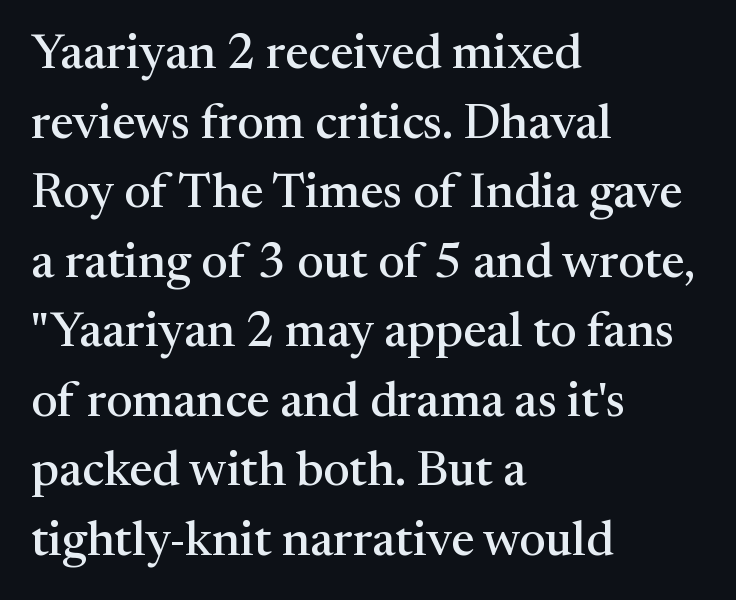
This sample uses an upright cut, with every glyph sitting square on the baseline. How would I describe the line gaps? Plain and ordinary. Descenders are the only things crossing below the line. The passage shown is typed in a proportional face where columns would drift. Examine the stroke ends and you'll spot serifs.
